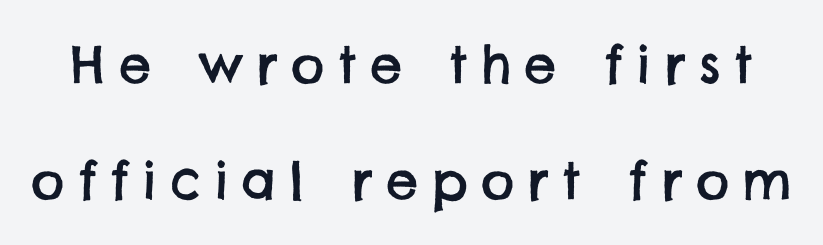
The image shows 51 px sans-serif type; set loose line spacing (2.28x), unusually wide letter spacing (+0.26 em), not underlined; low stroke contrast and a large x-height.
